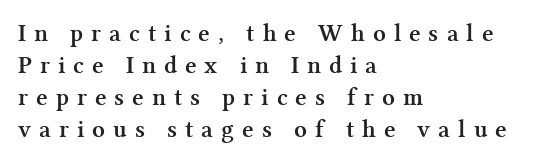
The words here are not underlined. This rendering uses left alignment, leaving the right contour irregular. Heavy, bold letterforms. Loose tracking; the words dissolve into strings of separated letters. Leading matches the norm, producing a regular column. Is there any slant? The stems are plumb.
